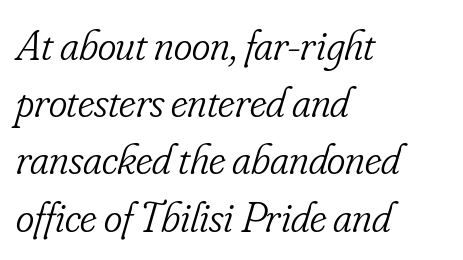
Q: Is the text bold? A: No.
Q: Is the text italic (slanted)? A: Yes, it leans right by about 16 degrees.
Q: Is the typeface a serif or a sans-serif typeface? A: Serif.
Q: Is the text underlined? A: No.
Q: How is the paragraph aligned? A: Left-aligned.
Q: Is the spacing between letters normal or unusually wide? A: Normal.
Q: Is the spacing between lines tight, normal or loose? A: Normal.
Q: Width (condensed, normal, or wide)? A: Condensed.
Q: Stroke contrast? A: Low.
Q: x-height? A: Small.
Q: Monospaced? A: No.
